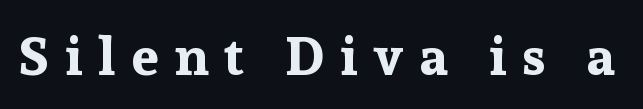
The image shows 54 px bold serif type, upright; set unusually wide letter spacing (+0.29 em), not underlined; low stroke contrast and a medium x-height.
